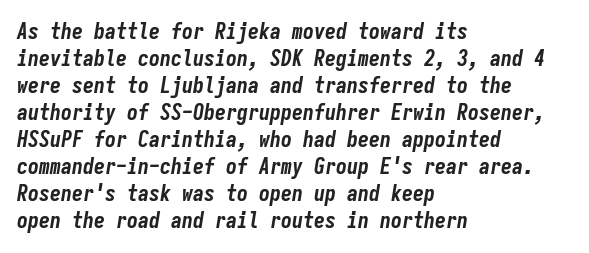
{"italic": "yes", "lean": "right", "slant_degrees": 9, "bold": "yes", "underline": "no", "align": "left", "line_spacing_ratio": 1.23, "letter_spacing": "normal", "letter_spacing_em": 0.0, "glyph_px": 22}
